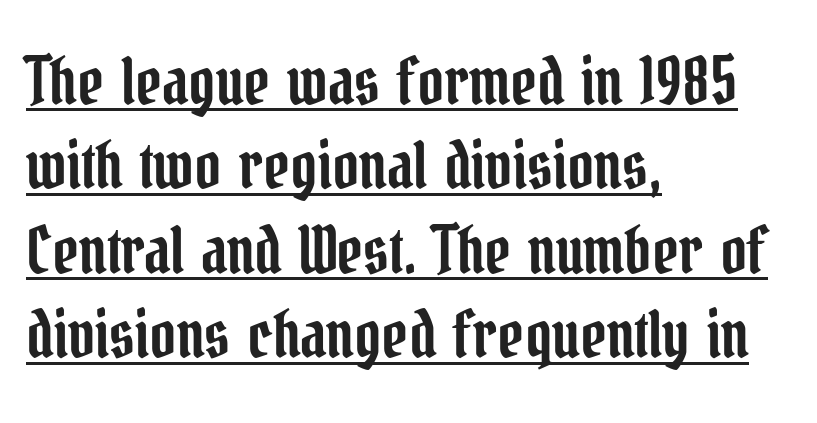
The gaps between neighbouring characters are ordinary and unremarkable. Do the characters align in a grid? No, the font is proportional. Small tapered or slab feet sit at the stroke ends, so this counts as serif. The lettering is marked with a stroke running underneath it. If you drew a ruler down the left edge, every line would touch it. Quick note: not italic, upright.
